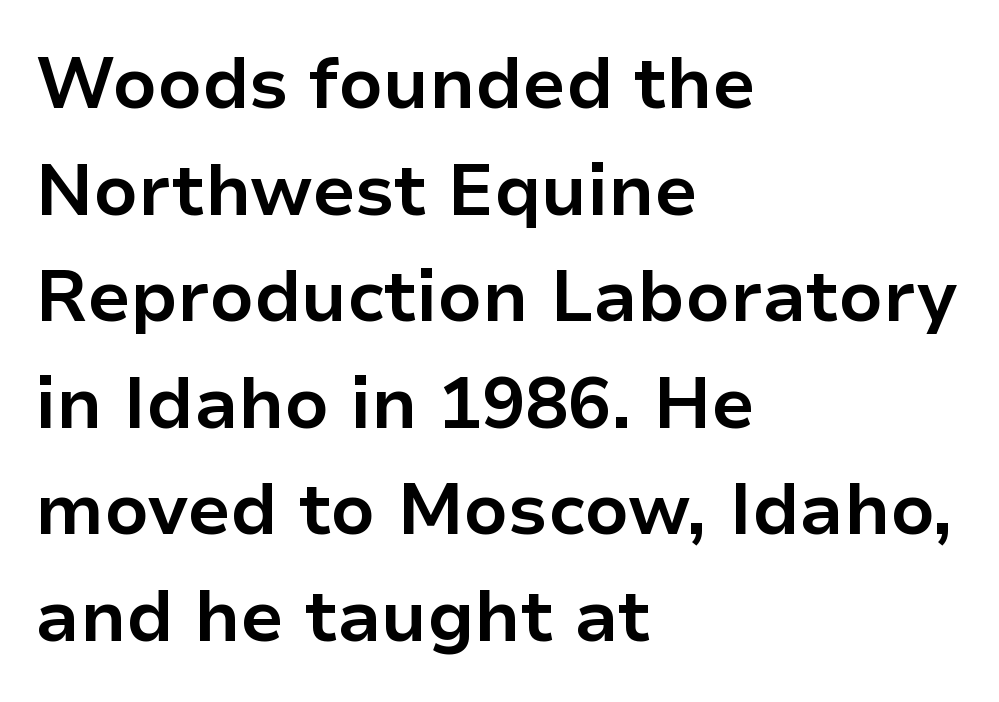
{"serif": "no", "italic": "no", "bold": "yes", "weight": "bold", "width": "normal", "stroke_contrast": "low", "x_height": "medium", "monospaced": "no", "underline": "no", "align": "left", "line_spacing": "normal", "line_spacing_ratio": 1.48, "letter_spacing": "normal", "letter_spacing_em": 0.0, "glyph_px": 72}
